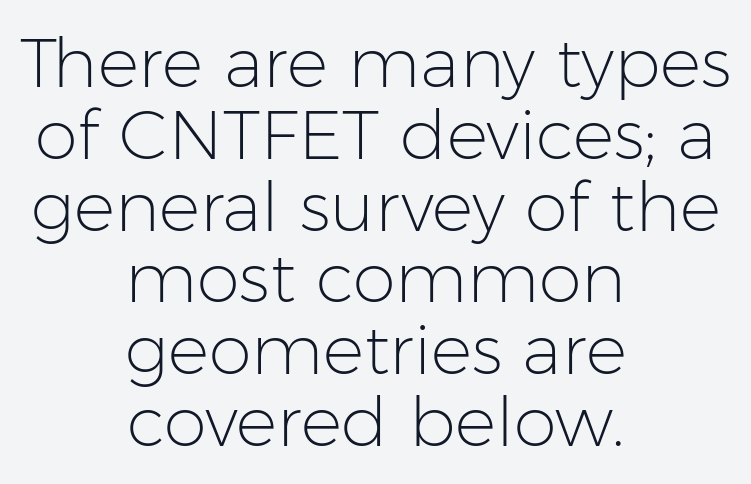
The image shows 69 px light sans-serif type, upright; set centered, tight line spacing (1.04x), normal letter spacing, not underlined; low stroke contrast and a medium x-height.
